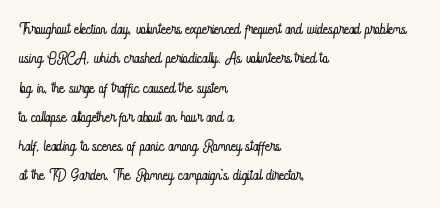
Q: Is the text bold? A: No.
Q: Is the text underlined? A: No.
Q: How is the paragraph aligned? A: Left-aligned.
Q: Is the spacing between letters normal or unusually wide? A: Normal.
Q: Is the spacing between lines tight, normal or loose? A: Normal.
